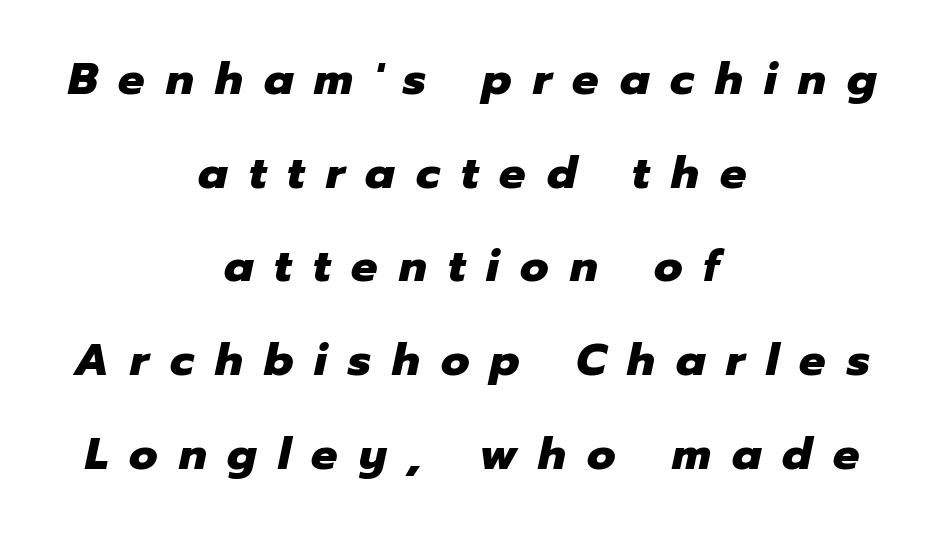
Q: Is the text bold? A: Yes.
Q: Is the text italic (slanted)? A: Yes, it leans right by about 12 degrees.
Q: Is the text underlined? A: No.
Q: How is the paragraph aligned? A: Centered.
Q: Is the spacing between letters normal or unusually wide? A: Unusually wide.
Q: Is the spacing between lines tight, normal or loose? A: Loose.
Q: Width (condensed, normal, or wide)? A: Normal.
Q: Stroke contrast? A: Low.
Q: x-height? A: Medium.
Q: Monospaced? A: No.
